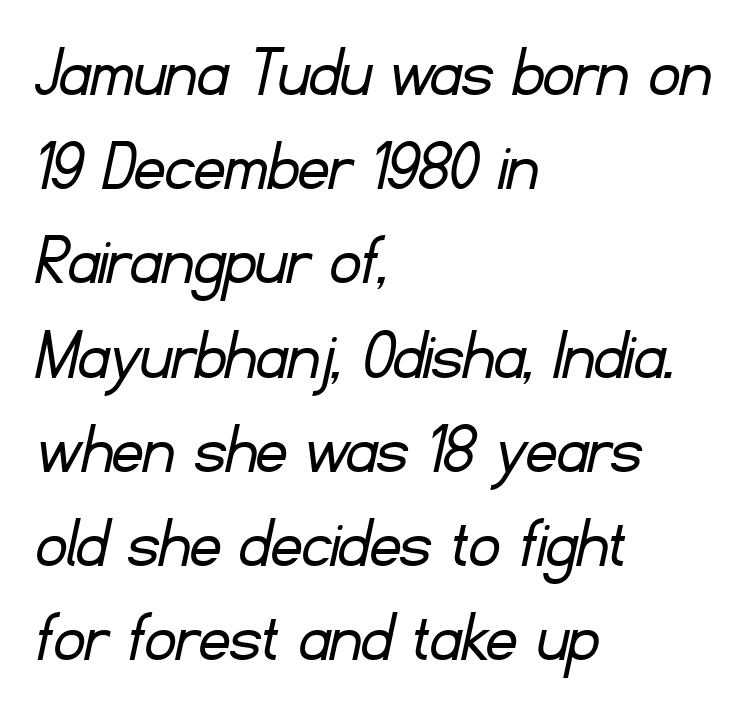
The image shows 76 px light sans-serif type; set left-aligned, line spacing 1.24x, normal letter spacing, not underlined; low stroke contrast and a small x-height.
